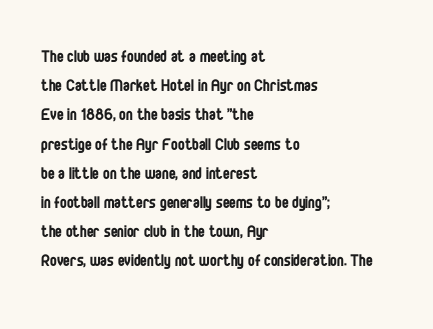
Q: Is the text bold? A: No.
Q: Is the text italic (slanted)? A: No, it is upright.
Q: Is the text underlined? A: No.
Q: How is the paragraph aligned? A: Left-aligned.
Q: Is the spacing between letters normal or unusually wide? A: Normal.
Q: Is the spacing between lines tight, normal or loose? A: Normal.
